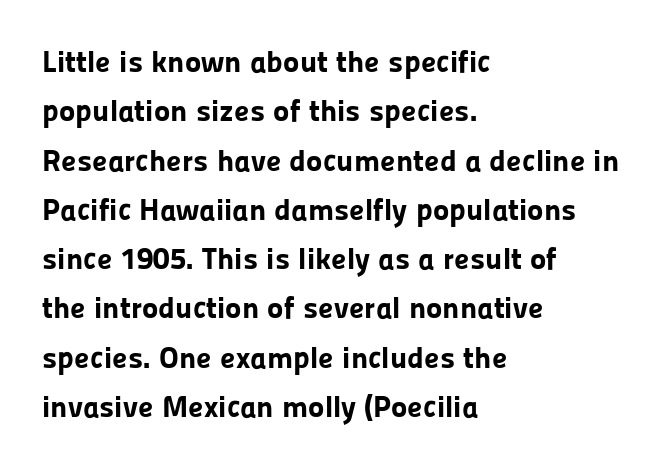
Emphasis by weight is at full strength: bold. The specimen reads as upright at a glance. Short note: letters normally spaced. The rendering uses natural spacing where letterforms have individual widths.
